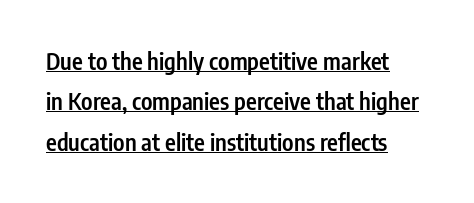
Q: Is the text bold? A: Semi-bold.
Q: Is the text italic (slanted)? A: No, it is upright.
Q: Is the text underlined? A: Yes.
Q: How is the paragraph aligned? A: Left-aligned.
Q: Is the spacing between letters normal or unusually wide? A: Normal.
